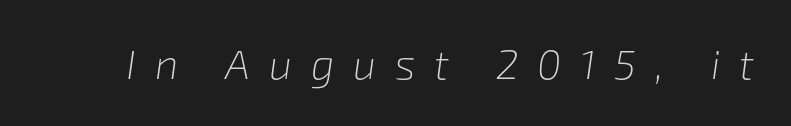
The image shows 41 px light type, italic (leaning right); set unusually wide letter spacing (+0.46 em), not underlined; low stroke contrast and a medium x-height.
